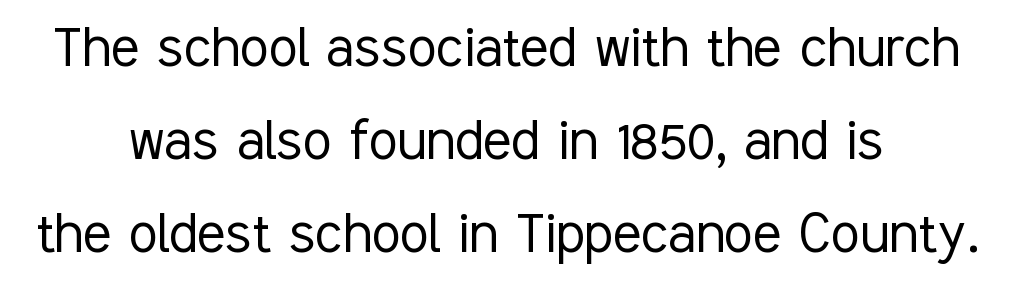
Q: Is the text bold? A: No.
Q: Is the text italic (slanted)? A: No, it is upright.
Q: Is the typeface a serif or a sans-serif typeface? A: Sans-serif.
Q: Is the text underlined? A: No.
Q: How is the paragraph aligned? A: Centered.
Q: Is the spacing between letters normal or unusually wide? A: Normal.
Q: Is the spacing between lines tight, normal or loose? A: Normal.
Q: Width (condensed, normal, or wide)? A: Condensed.
Q: Stroke contrast? A: Low.
Q: x-height? A: Medium.
Q: Monospaced? A: No.
